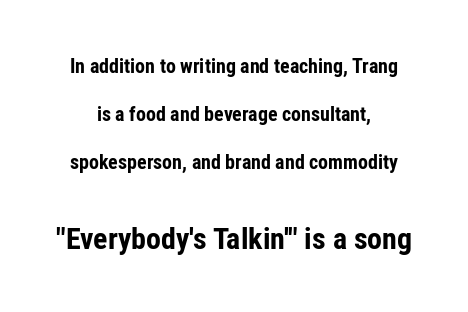
Q: Is the text bold? A: Yes.
Q: Is the text italic (slanted)? A: No, it is upright.
Q: Is the typeface a serif or a sans-serif typeface? A: Sans-serif.
Q: Is the text underlined? A: No.
Q: How is the paragraph aligned? A: Centered.
Q: Is the spacing between letters normal or unusually wide? A: Normal.
Q: Is the spacing between lines tight, normal or loose? A: Loose.
Q: Which block of text is set in a larger size, the first (top) or the second (bottom)? A: The second (bottom) one.
Q: Width (condensed, normal, or wide)? A: Condensed.
Q: Stroke contrast? A: Low.
Q: x-height? A: Medium.
Q: Monospaced? A: No.
